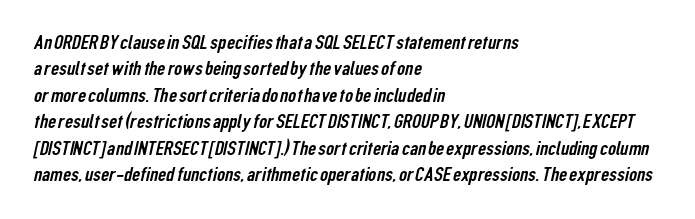
Just letters on the line, the space beneath them empty. Reading down the column, the eye jumps a familiar distance to each next line. Line beginnings align vertically; line endings do not. Characters follow at the spacing the type designer built in.
